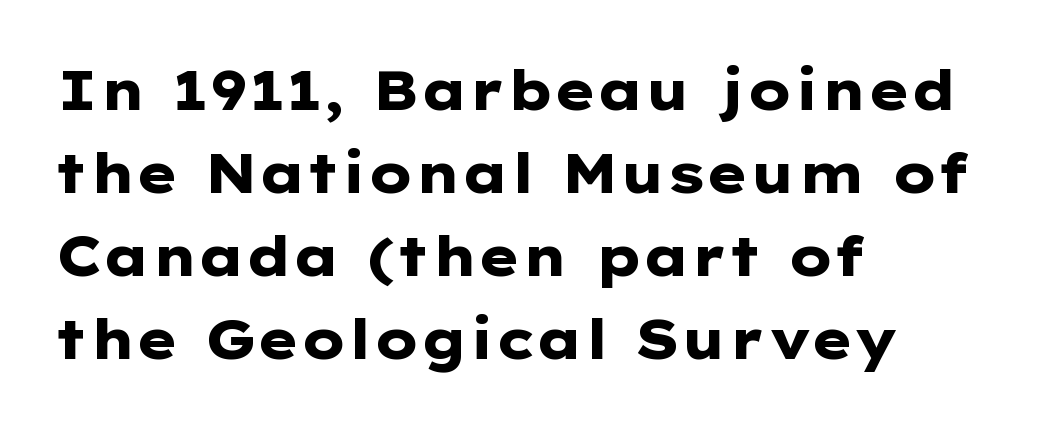
Words appear dense and cohesive because spacing is normal. Descenders hang freely into open space. These lines stack with their left ends in a neat column. Do the characters align in a grid? No, the font is proportional.
